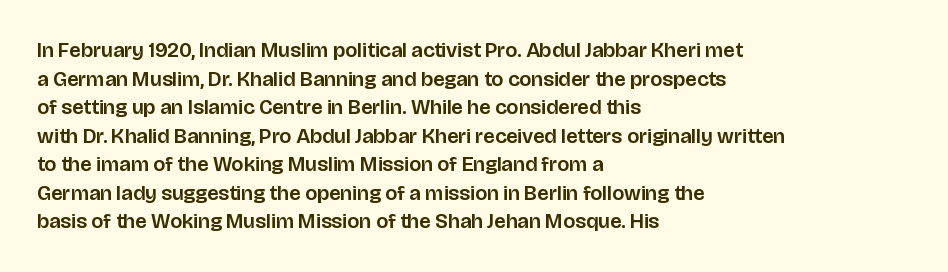
The rendering keeps characters at their native spacing. Does the lettering tilt? It doesn't — this is upright. Descender tails drop into unmarked territory. The lines sit at an ordinary, default distance from one another. One-word summary of the alignment: left.
